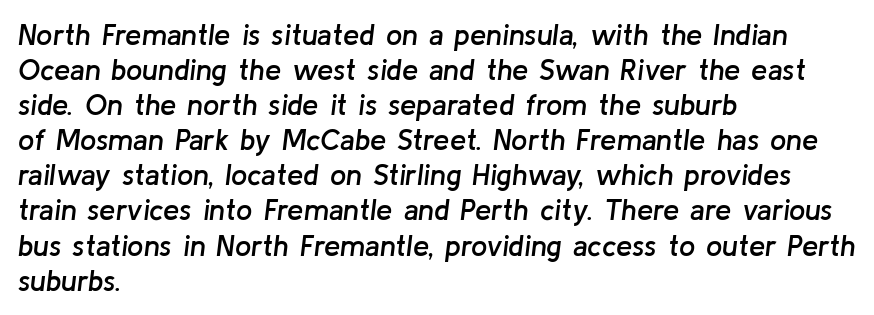
{"italic": "yes", "lean": "right", "slant_degrees": 8, "bold": "semi", "weight": "semibold", "width": "normal", "stroke_contrast": "low", "x_height": "medium", "monospaced": "no", "underline": "no", "align": "left", "line_spacing_ratio": 1.21, "letter_spacing": "normal", "letter_spacing_em": 0.0, "glyph_px": 29}
